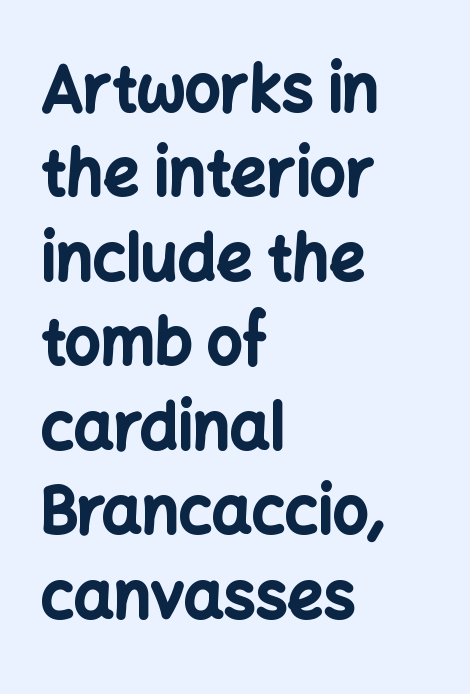
The font's upright variant was chosen for this text. The space directly below the letters is spotless. The letters are bold, with thick, heavy strokes. Compared with typical paragraphs, the rows here are spaced about the same.
